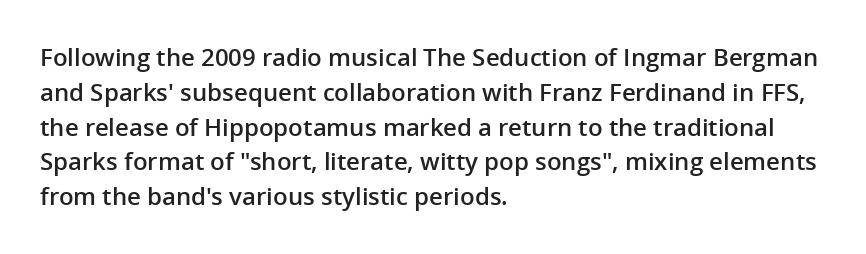
{"italic": "no", "bold": "semi", "underline": "no", "align": "left", "line_spacing": "normal", "line_spacing_ratio": 1.45, "letter_spacing": "normal", "letter_spacing_em": 0.0, "glyph_px": 24}
